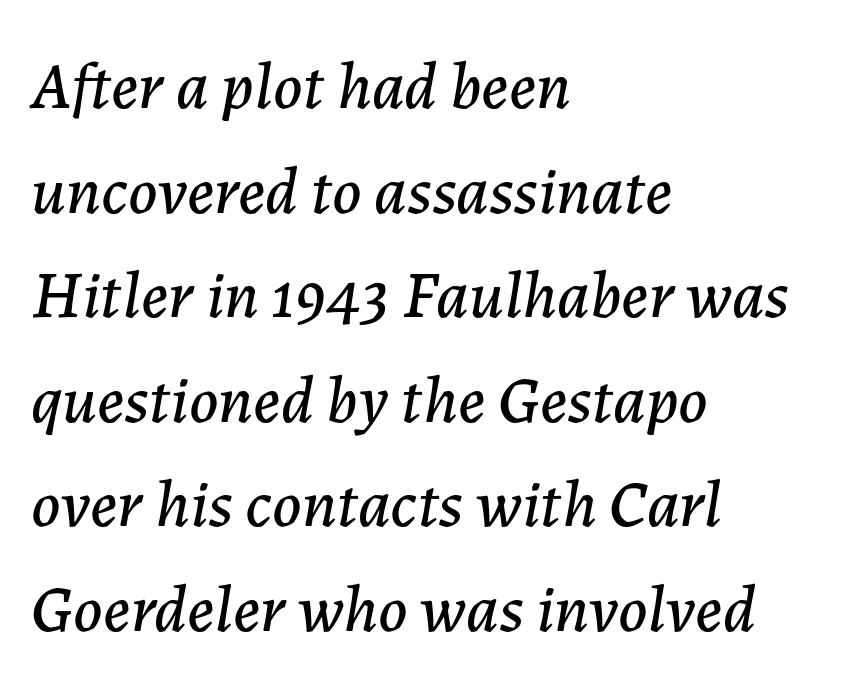
Q: Is the text italic (slanted)? A: Yes, it leans right by about 7 degrees.
Q: Is the text underlined? A: No.
Q: How is the paragraph aligned? A: Left-aligned.
Q: Is the spacing between letters normal or unusually wide? A: Normal.
Q: Is the spacing between lines tight, normal or loose? A: Normal.
Q: Width (condensed, normal, or wide)? A: Normal.
Q: Stroke contrast? A: Low.
Q: x-height? A: Medium.
Q: Monospaced? A: No.
